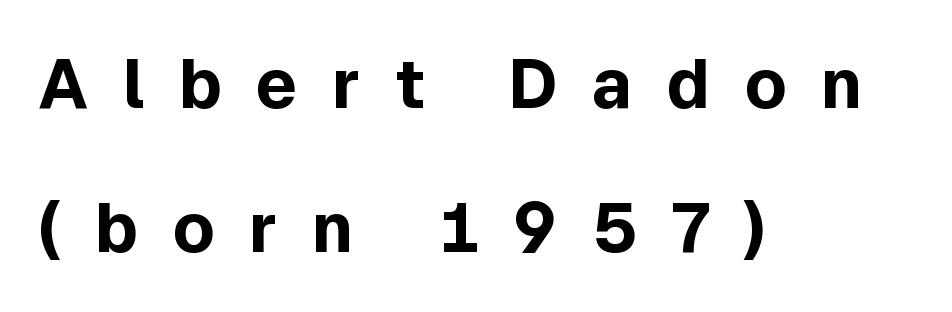
{"serif": "no", "italic": "no", "bold": "yes", "weight": "bold", "width": "normal", "x_height": "medium", "monospaced": "no", "underline": "no", "align": "left", "line_spacing": "loose", "line_spacing_ratio": 2.09, "letter_spacing": "wide", "letter_spacing_em": 0.49, "glyph_px": 69}
